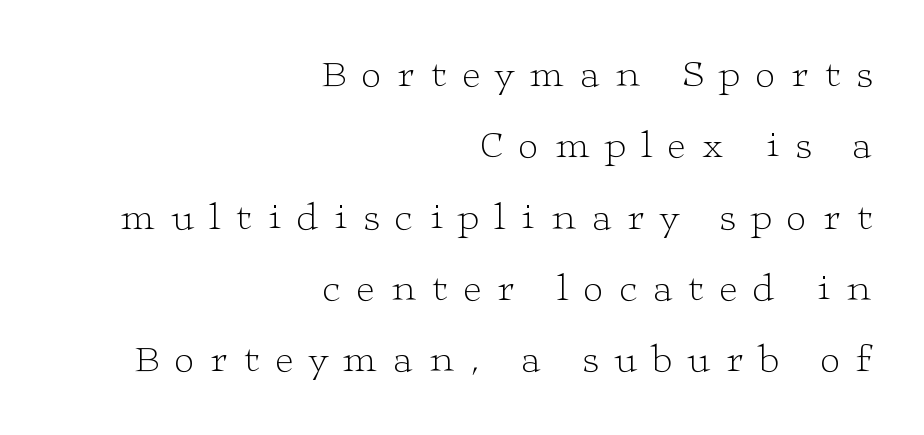
Q: Is the text bold? A: No.
Q: Is the text italic (slanted)? A: No, it is upright.
Q: Is the typeface a serif or a sans-serif typeface? A: Serif.
Q: Is the text underlined? A: No.
Q: How is the paragraph aligned? A: Right-aligned.
Q: Is the spacing between letters normal or unusually wide? A: Unusually wide.
Q: Width (condensed, normal, or wide)? A: Wide.
Q: Stroke contrast? A: Low.
Q: x-height? A: Medium.
Q: Monospaced? A: No.
